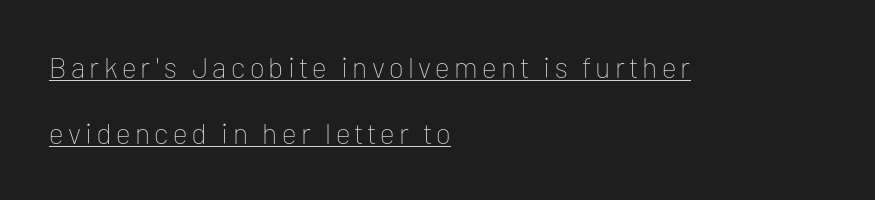
The image shows 29 px thin sans-serif type, upright; set left-aligned, loose line spacing (2.28x), underlined; low stroke contrast and a medium x-height.
